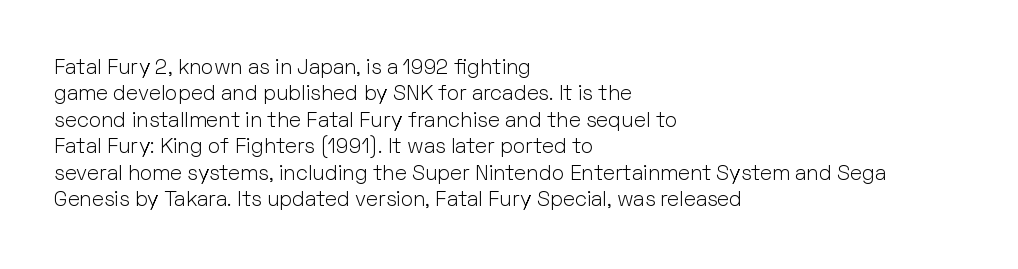
Q: Is the text bold? A: No.
Q: Is the text italic (slanted)? A: No, it is upright.
Q: Is the text underlined? A: No.
Q: How is the paragraph aligned? A: Left-aligned.
Q: Is the spacing between letters normal or unusually wide? A: Normal.
Q: Is the spacing between lines tight, normal or loose? A: Normal.
